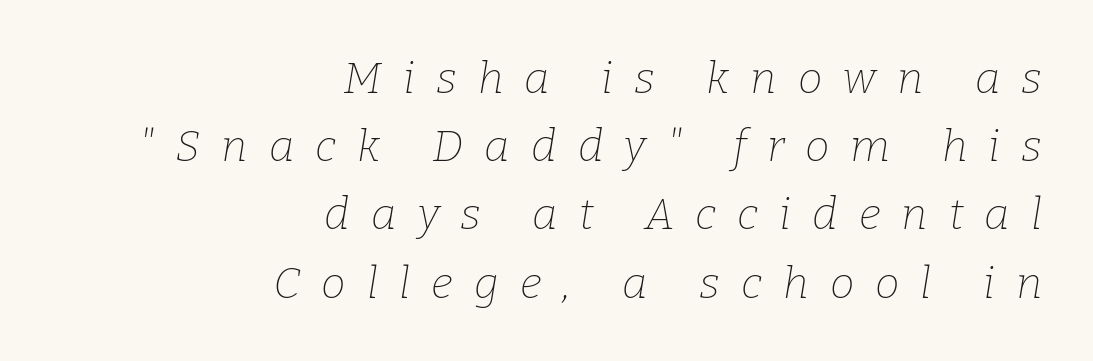
Looking at the ascenders, they clearly lean. In terms of letterspacing, this is a distinctly airy, spread setting. Letters rest on an invisible, unmarked baseline. Students, observe: this is what conventionally led text looks like. All the whitespace from short lines collects on the left. Stroke mass is kept to a normal reading level or below.
